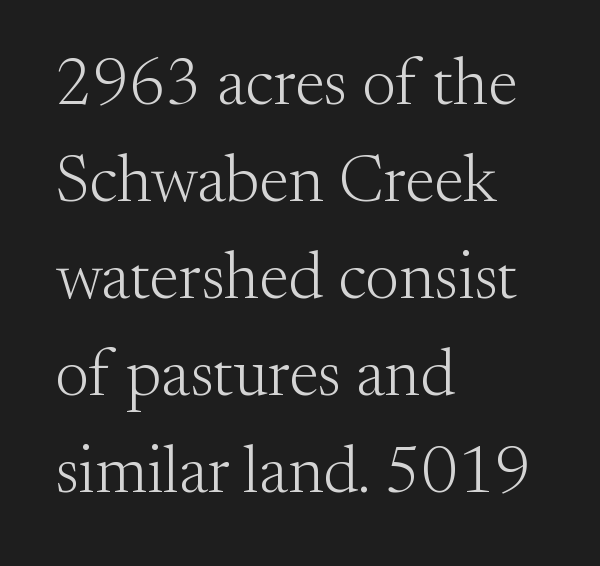
Nothing unusual about the tracking: characters are spaced as the font intends. The block of text has a typical density, with ordinary space between rows. Ascenders rise straight up at ninety degrees. The characters display serif detailing at their extremities. Clear beneath every line of the passage. These lines are rendered in a variable-pitch font.
